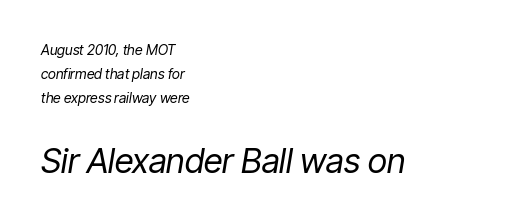
You can tell it's italic because the verticals aren't actually vertical. You get the small type first, then a jump to larger type. Honestly, the letter spacing is just normal — you wouldn't notice it. These lines stack with their left ends in a neat column. Spacing verdict: proportional, widths tailored to each character.
